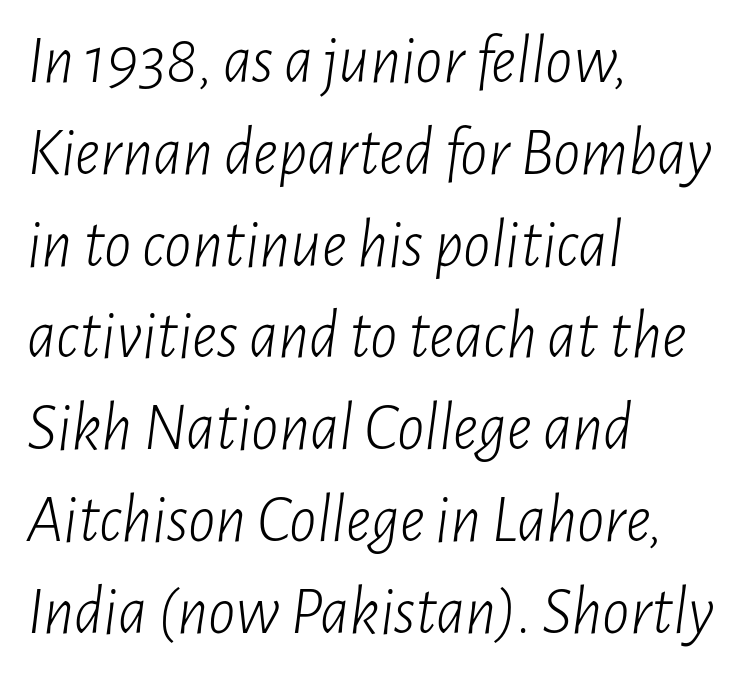
Character widths vary here, with narrow letters taking less room than wide ones. Stem width sits at or under what a default text font uses. Yep, that's italic — everything's leaning. The letters sit at their default tracking, neither squeezed nor spread.
